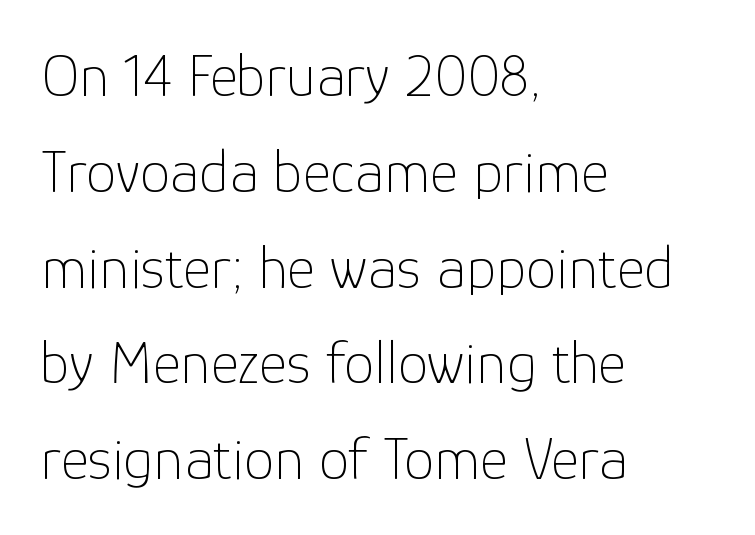
Q: Is the text bold? A: No.
Q: Is the text italic (slanted)? A: No, it is upright.
Q: Is the typeface a serif or a sans-serif typeface? A: Sans-serif.
Q: Is the text underlined? A: No.
Q: How is the paragraph aligned? A: Left-aligned.
Q: Is the spacing between letters normal or unusually wide? A: Normal.
Q: Is the spacing between lines tight, normal or loose? A: Normal.
Q: Width (condensed, normal, or wide)? A: Normal.
Q: Stroke contrast? A: Low.
Q: x-height? A: Medium.
Q: Monospaced? A: No.
